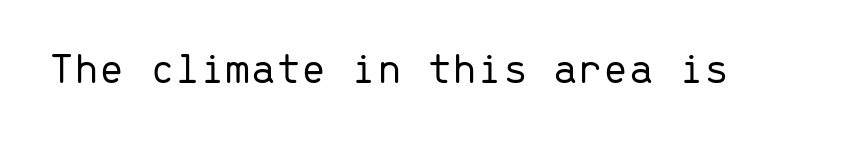
{"serif": "no", "italic": "no", "bold": "no", "weight": "light", "width": "normal", "stroke_contrast": "low", "x_height": "medium", "monospaced": "yes", "underline": "no", "letter_spacing": "normal", "letter_spacing_em": 0.0, "glyph_px": 45}
